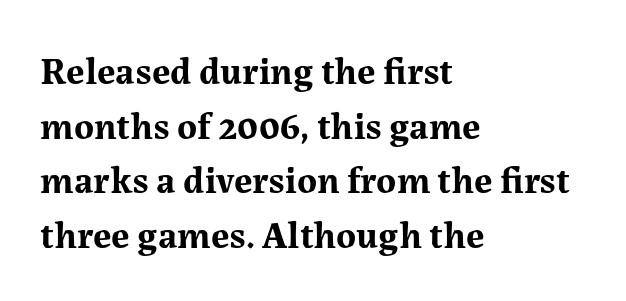
The specimen omits any rule beneath the text block's lines. If you drew a ruler down the left edge, every line would touch it. Words appear dense and cohesive because spacing is normal. Varying glyph widths throughout — classic text-font behaviour. Ordinary non-slanted type is in use.
